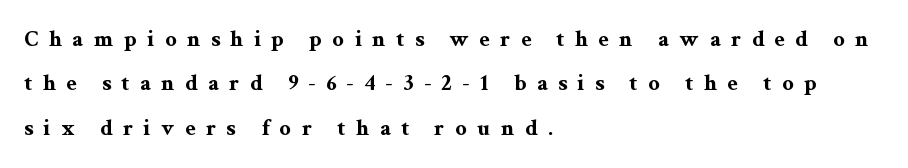
The image shows 23 px bold type, upright; set left-aligned, loose line spacing (1.93x), unusually wide letter spacing (+0.45 em), not underlined.
